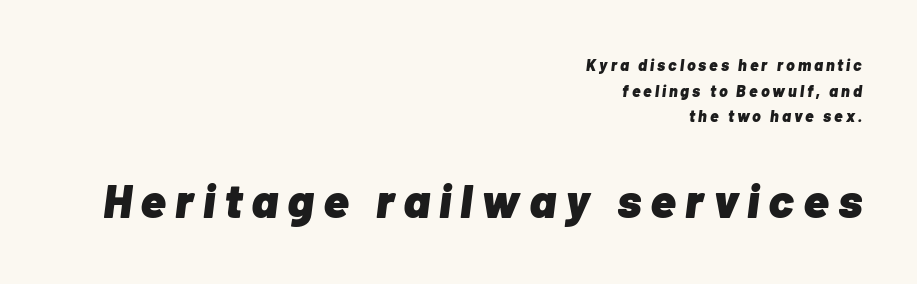
Q: Is the text bold? A: Yes.
Q: Is the text italic (slanted)? A: Yes, it leans right by about 7 degrees.
Q: Is the text underlined? A: No.
Q: How is the paragraph aligned? A: Right-aligned.
Q: Is the spacing between lines tight, normal or loose? A: Normal.
Q: Which block of text is set in a larger size, the first (top) or the second (bottom)? A: The second (bottom) one.
Q: Width (condensed, normal, or wide)? A: Normal.
Q: Stroke contrast? A: Low.
Q: x-height? A: Medium.
Q: Monospaced? A: No.
